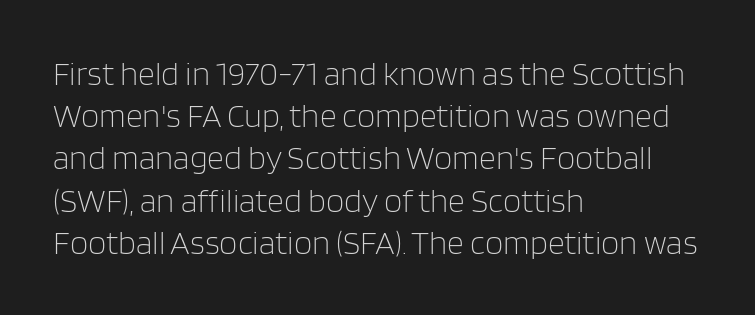
Q: Is the text bold? A: No.
Q: Is the text italic (slanted)? A: No, it is upright.
Q: Is the typeface a serif or a sans-serif typeface? A: Sans-serif.
Q: Is the text underlined? A: No.
Q: How is the paragraph aligned? A: Left-aligned.
Q: Is the spacing between letters normal or unusually wide? A: Normal.
Q: Is the spacing between lines tight, normal or loose? A: Normal.
Q: Width (condensed, normal, or wide)? A: Normal.
Q: Stroke contrast? A: Low.
Q: x-height? A: Large.
Q: Monospaced? A: No.
